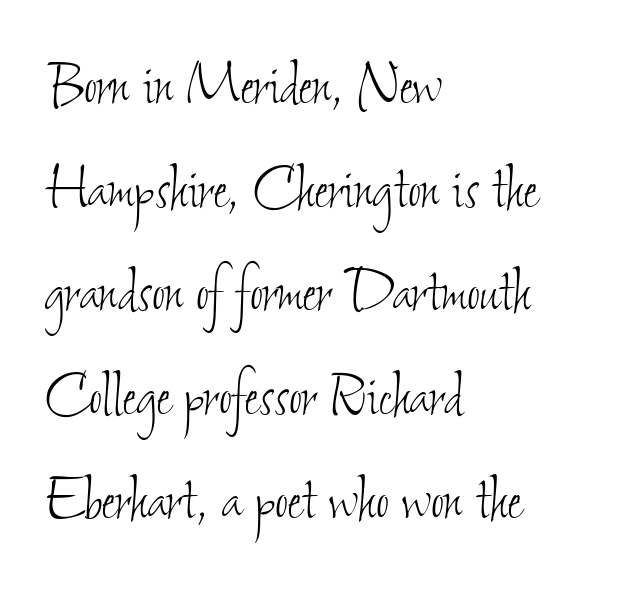
The image shows 71 px thin, condensed type; set left-aligned, normal line spacing (1.46x), normal letter spacing, not underlined; low stroke contrast and a small x-height.
